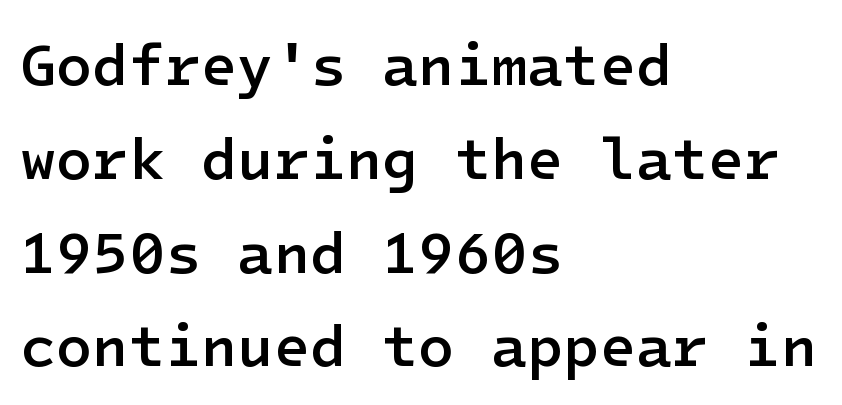
{"serif": "no", "italic": "no", "bold": "semi", "weight": "semibold", "width": "normal", "stroke_contrast": "low", "x_height": "medium", "underline": "no", "align": "left", "line_spacing": "normal", "line_spacing_ratio": 1.59, "letter_spacing": "normal", "letter_spacing_em": 0.0, "glyph_px": 59}
